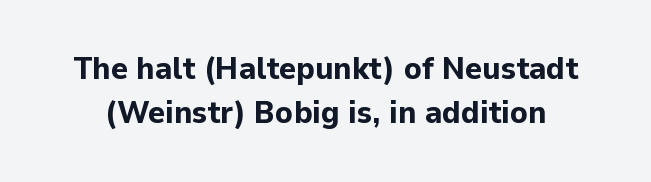
Its strokes are broad and dark, the hallmark of bold type. Type without underlining. The rendering keeps characters at their native spacing. Regarding leading, the lines here are spaced in the standard way.
